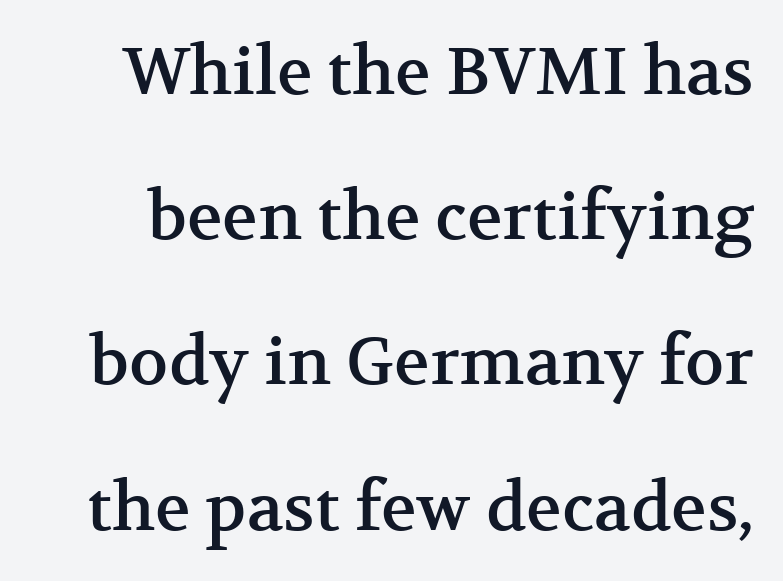
The image shows 66 px serif type, upright; set loose line spacing (2.2x), normal letter spacing, not underlined; medium stroke contrast and a medium x-height.
